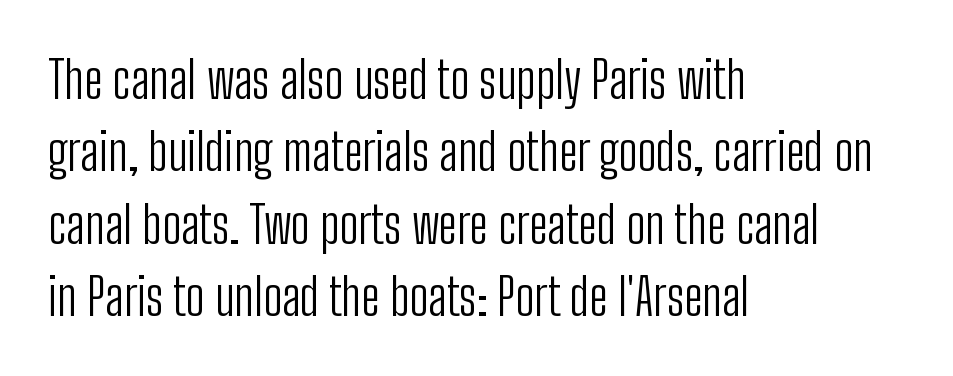
{"serif": "no", "italic": "no", "bold": "no", "weight": "light", "width": "condensed", "stroke_contrast": "low", "x_height": "medium", "monospaced": "no", "underline": "no", "align": "left", "line_spacing": "normal", "line_spacing_ratio": 1.42, "letter_spacing": "normal", "letter_spacing_em": 0.0, "glyph_px": 51}
